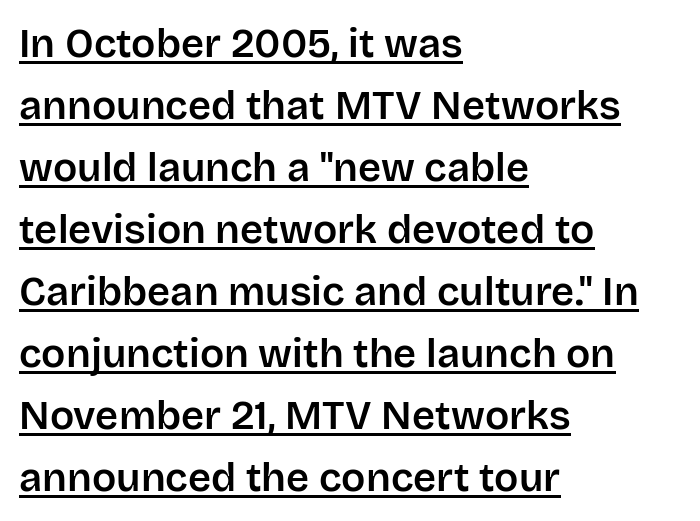
The face used here is proportionally spaced, like ordinary book or web type. This rendering features underlined lettering. Do the letters lean? They stand straight. Serif or sans? Sans — the stroke terminals are bare.
